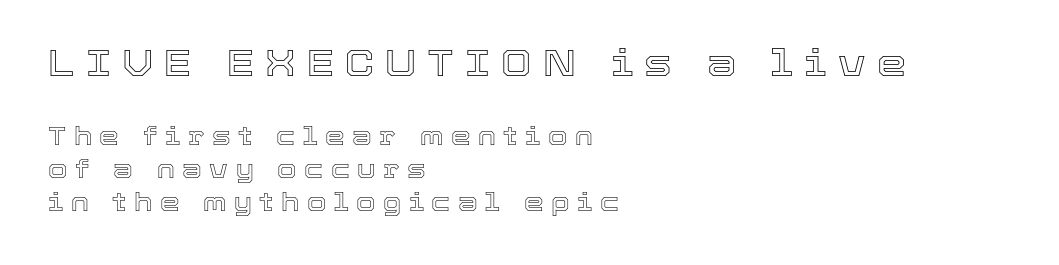
Q: Is the text italic (slanted)? A: No, it is upright.
Q: Is the text underlined? A: No.
Q: How is the paragraph aligned? A: Left-aligned.
Q: Is the spacing between letters normal or unusually wide? A: Unusually wide.
Q: Is the spacing between lines tight, normal or loose? A: Normal.
Q: Which block of text is set in a larger size, the first (top) or the second (bottom)? A: The first (top) one.
Q: Width (condensed, normal, or wide)? A: Normal.
Q: x-height? A: Medium.
Q: Monospaced? A: No.
